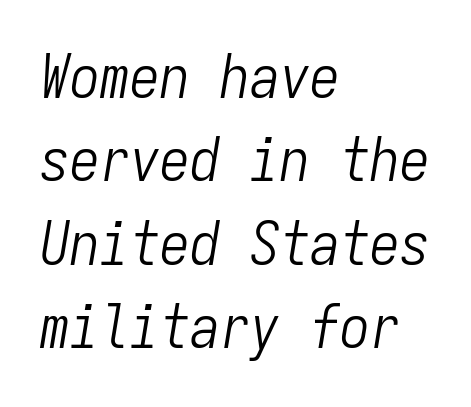
The glyphs look as if they've been sheared to an angle. The rendering keeps characters at their native spacing. The passage shown is typed in a monospace face where columns stay perfectly aligned. Lines of text with bare space underneath. A normal amount of white space separates one row of letters from the next.
